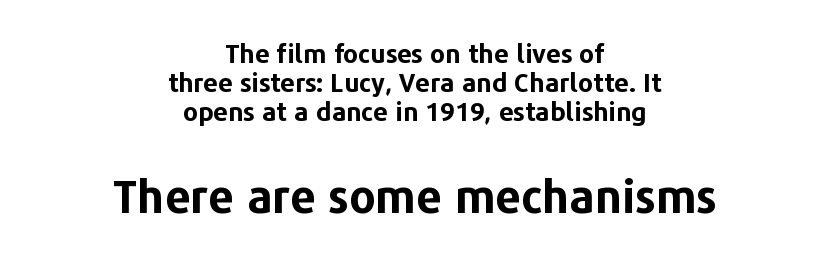
Q: Is the text bold? A: Yes.
Q: Is the text italic (slanted)? A: No, it is upright.
Q: Is the typeface a serif or a sans-serif typeface? A: Sans-serif.
Q: Is the text underlined? A: No.
Q: How is the paragraph aligned? A: Centered.
Q: Is the spacing between letters normal or unusually wide? A: Normal.
Q: Is the spacing between lines tight, normal or loose? A: Tight.
Q: Which block of text is set in a larger size, the first (top) or the second (bottom)? A: The second (bottom) one.
Q: Width (condensed, normal, or wide)? A: Normal.
Q: Stroke contrast? A: Low.
Q: x-height? A: Medium.
Q: Monospaced? A: No.
